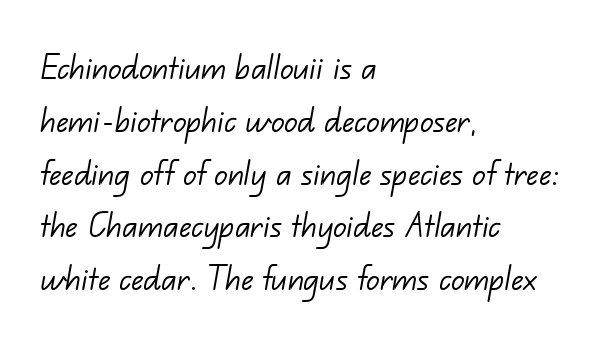
Q: Is the text bold? A: No.
Q: Is the typeface a serif or a sans-serif typeface? A: Sans-serif.
Q: Is the text underlined? A: No.
Q: How is the paragraph aligned? A: Left-aligned.
Q: Is the spacing between letters normal or unusually wide? A: Normal.
Q: Is the spacing between lines tight, normal or loose? A: Normal.
Q: Width (condensed, normal, or wide)? A: Normal.
Q: Stroke contrast? A: Low.
Q: x-height? A: Small.
Q: Monospaced? A: No.
